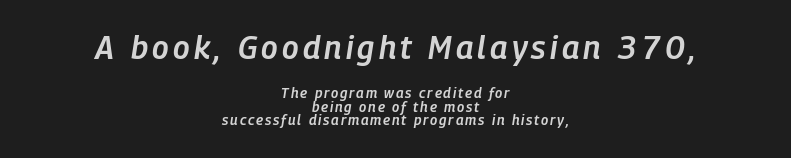
A typesetter would call this leading minimal, almost set solid. A student would notice the top passage is typeset larger than what follows. You could not count columns in this text — the font is proportionally spaced. In CSS terms this would be text-align: center. Quick note: underline off. The letters are semibold — heavier than regular but short of a full bold.
